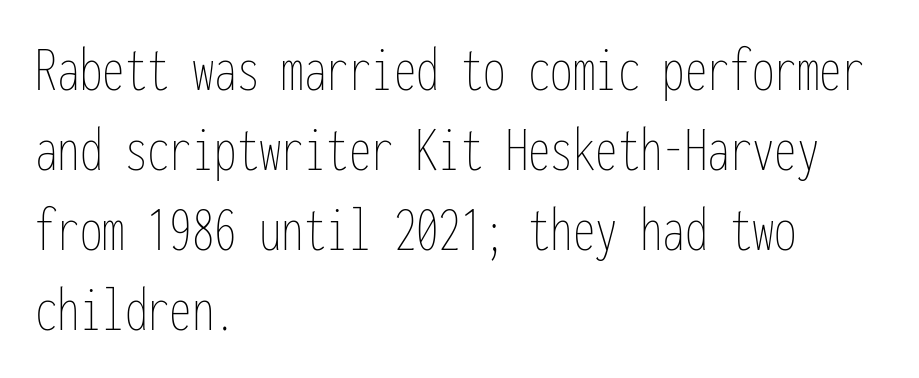
The image shows 64 px thin, condensed type, upright, monospaced; set left-aligned, normal line spacing (1.25x), normal letter spacing, not underlined; low stroke contrast and a medium x-height.
